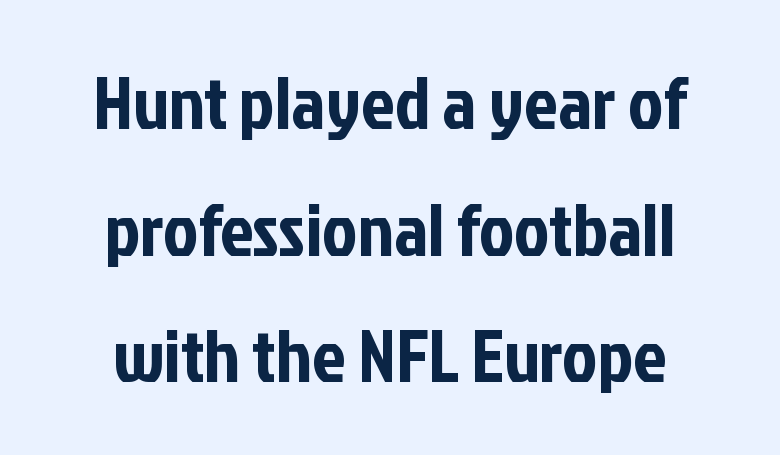
{"serif": "no", "italic": "no", "width": "condensed", "stroke_contrast": "low", "x_height": "medium", "monospaced": "no", "underline": "no", "align": "center", "line_spacing": "normal", "line_spacing_ratio": 1.69, "letter_spacing": "normal", "letter_spacing_em": 0.0, "glyph_px": 75}
